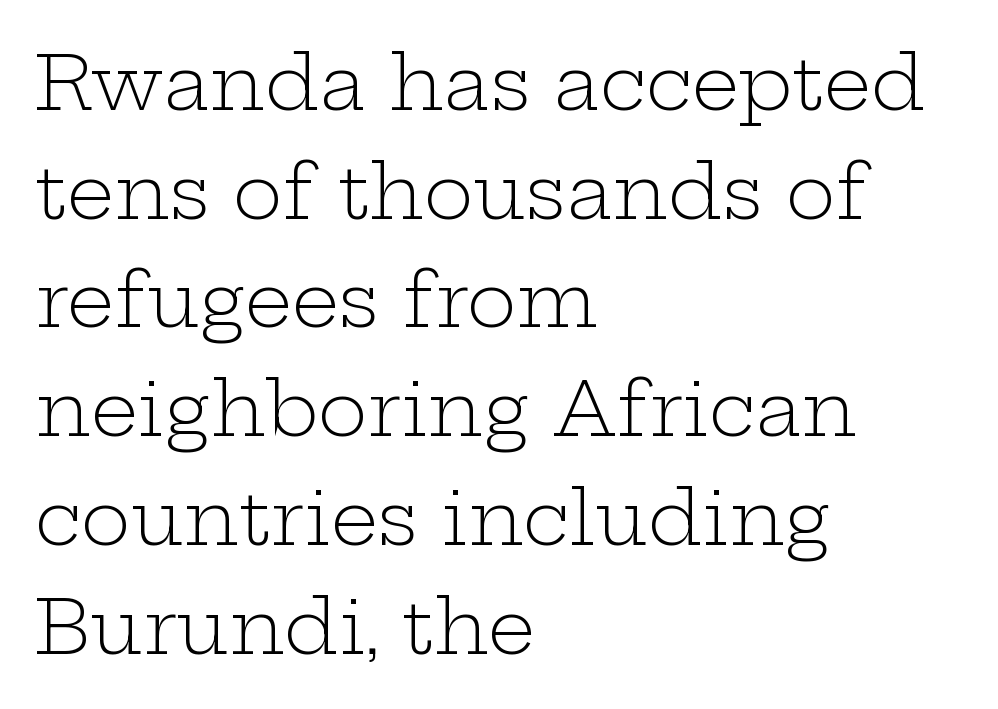
The image shows 75 px light, wide serif type, upright; set left-aligned, normal line spacing (1.45x), normal letter spacing, not underlined; low stroke contrast and a medium x-height.
